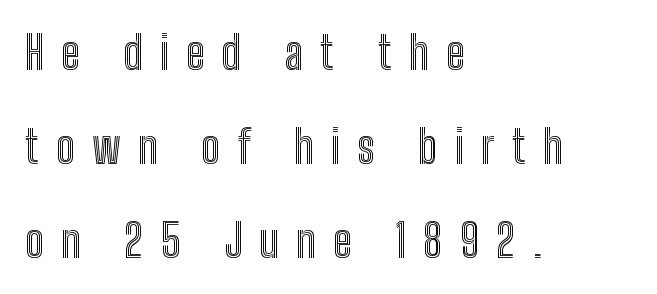
{"italic": "no", "width": "condensed", "x_height": "medium", "monospaced": "no", "underline": "no", "align": "left", "line_spacing": "loose", "line_spacing_ratio": 2.09, "letter_spacing": "wide", "letter_spacing_em": 0.38, "glyph_px": 45}
